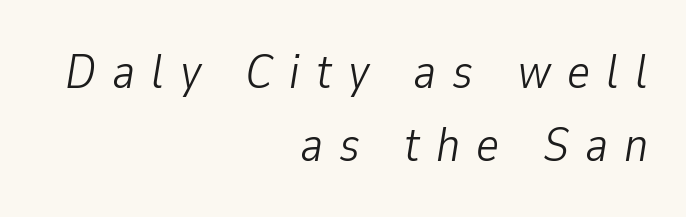
The image shows 49 px light, condensed type, italic (leaning right); set right-aligned, normal line spacing (1.48x), unusually wide letter spacing (+0.33 em), not underlined; low stroke contrast and a medium x-height.
